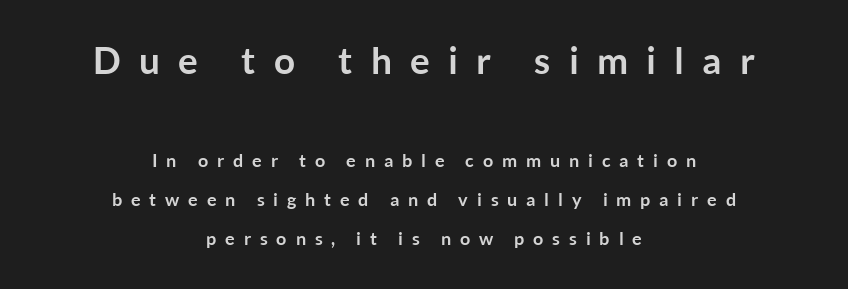
Q: Is the text bold? A: Yes.
Q: Is the text italic (slanted)? A: No, it is upright.
Q: Is the typeface a serif or a sans-serif typeface? A: Sans-serif.
Q: Is the text underlined? A: No.
Q: How is the paragraph aligned? A: Centered.
Q: Is the spacing between letters normal or unusually wide? A: Unusually wide.
Q: Is the spacing between lines tight, normal or loose? A: Loose.
Q: Which block of text is set in a larger size, the first (top) or the second (bottom)? A: The first (top) one.
Q: Width (condensed, normal, or wide)? A: Normal.
Q: Stroke contrast? A: Low.
Q: x-height? A: Medium.
Q: Monospaced? A: No.
